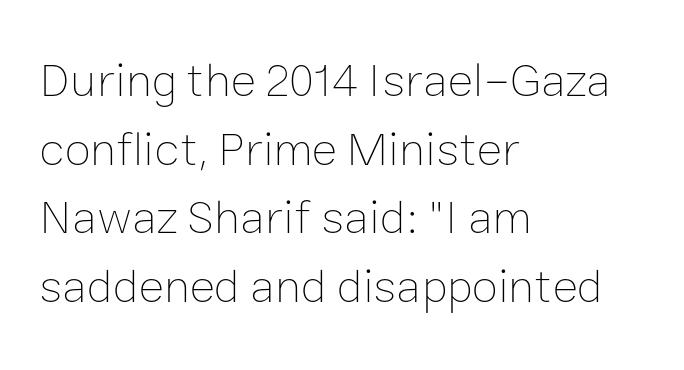
The image shows 48 px thin type, upright; set left-aligned, normal line spacing (1.43x), normal letter spacing, not underlined; low stroke contrast and a medium x-height.
